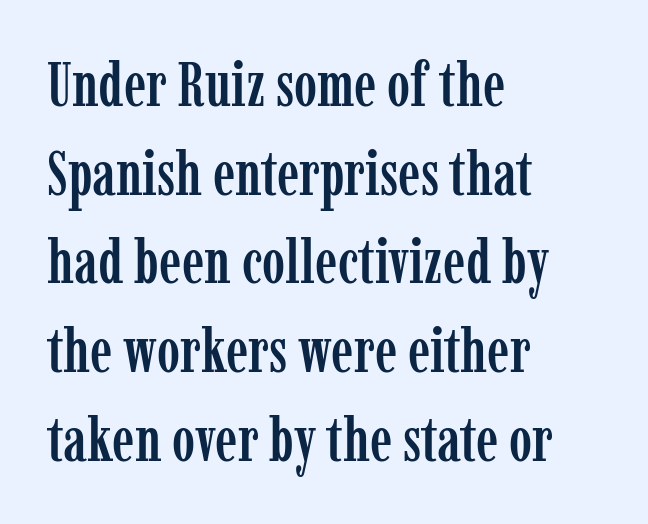
The image shows 62 px condensed serif type, upright; set left-aligned, normal line spacing (1.43x), normal letter spacing, not underlined; low stroke contrast and a medium x-height.
